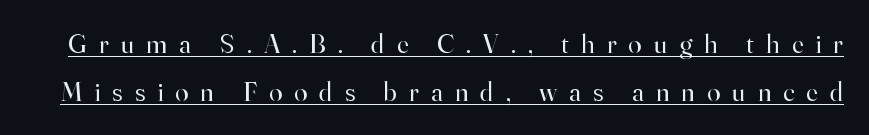
The image shows 27 px text type, upright; set line spacing 1.78x, unusually wide letter spacing (+0.45 em), underlined.
